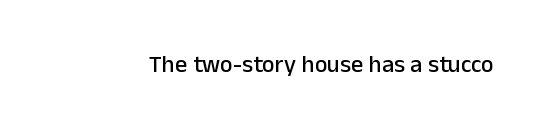
{"italic": "no", "underline": "no", "letter_spacing": "normal", "letter_spacing_em": 0.0, "glyph_px": 24}
